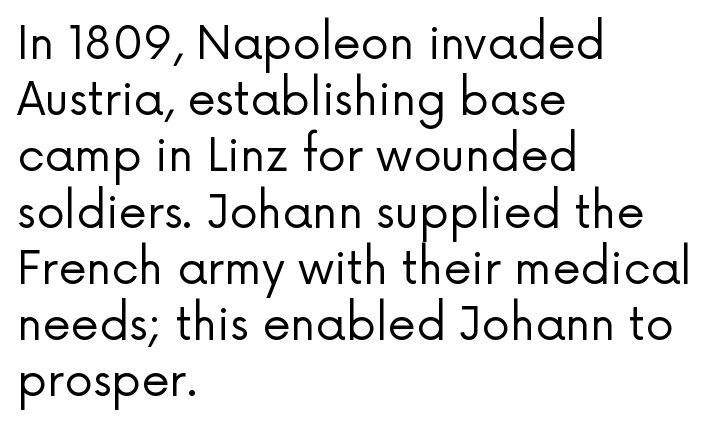
Is the type heavy? It reads as light-to-regular instead. The face used here is a sans, in the tradition of grotesques and geometrics. If you measured baseline to baseline, you'd find a middling distance. The font's upright variant was chosen for this text. Casual observation: everything's shoved over to the left. Honestly, the letter spacing is just normal — you wouldn't notice it.
